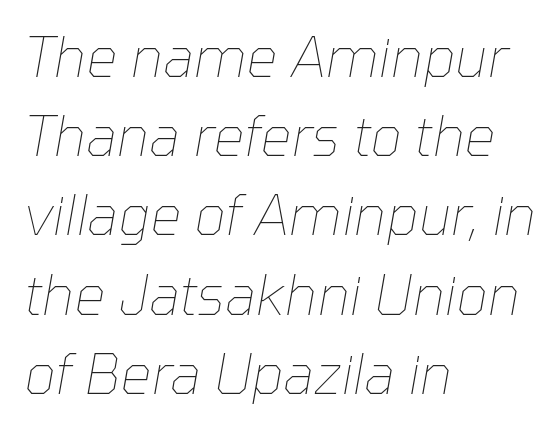
{"italic": "yes", "lean": "right", "slant_degrees": 10, "bold": "no", "weight": "thin", "width": "normal", "stroke_contrast": "low", "x_height": "medium", "monospaced": "no", "underline": "no", "align": "left", "line_spacing": "normal", "line_spacing_ratio": 1.44, "letter_spacing": "normal", "letter_spacing_em": 0.0, "glyph_px": 55}
